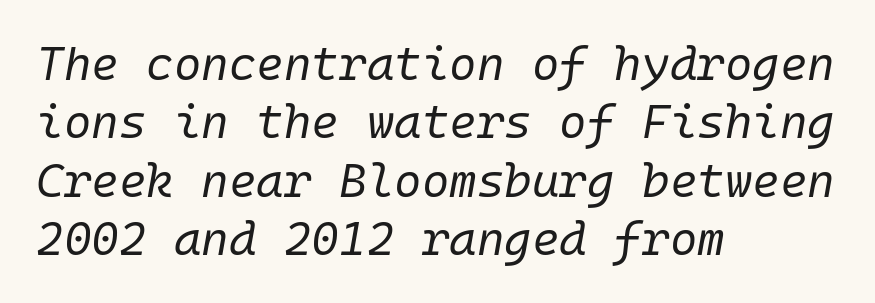
Q: Is the text bold? A: No.
Q: Is the text italic (slanted)? A: Yes, it leans right by about 10 degrees.
Q: Is the text underlined? A: No.
Q: How is the paragraph aligned? A: Left-aligned.
Q: Is the spacing between letters normal or unusually wide? A: Normal.
Q: Width (condensed, normal, or wide)? A: Normal.
Q: Stroke contrast? A: Low.
Q: x-height? A: Medium.
